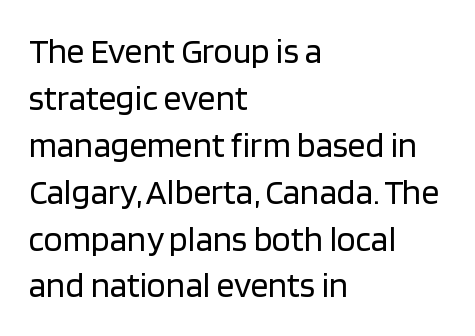
{"serif": "no", "italic": "no", "bold": "no", "weight": "regular", "width": "normal", "stroke_contrast": "low", "x_height": "large", "monospaced": "no", "underline": "no", "align": "left", "line_spacing": "normal", "line_spacing_ratio": 1.34, "letter_spacing": "normal", "letter_spacing_em": 0.0, "glyph_px": 35}
